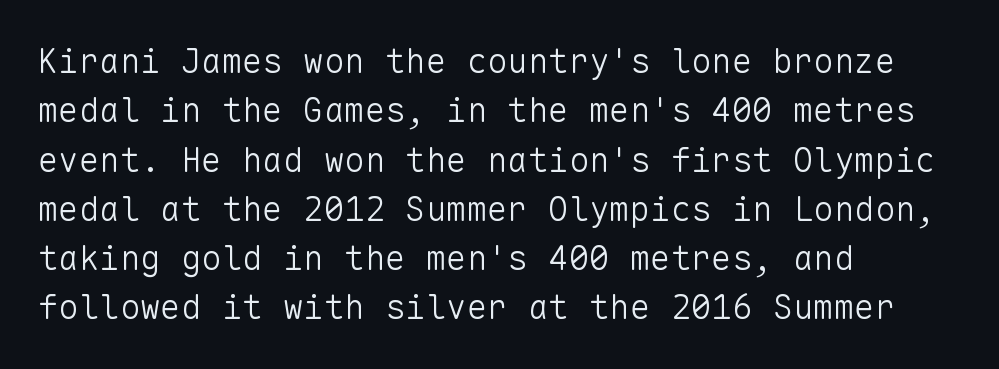
The image shows 34 px light sans-serif type, upright, monospaced; set left-aligned, normal line spacing (1.45x), normal letter spacing, not underlined; low stroke contrast and a medium x-height.
